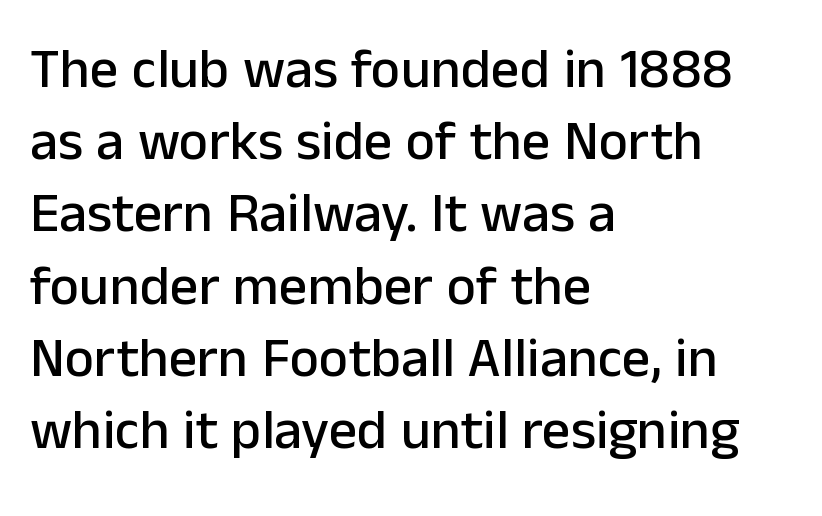
{"serif": "no", "italic": "no", "width": "normal", "stroke_contrast": "low", "x_height": "medium", "monospaced": "no", "underline": "no", "align": "left", "line_spacing": "normal", "line_spacing_ratio": 1.29, "letter_spacing": "normal", "letter_spacing_em": 0.0, "glyph_px": 56}
